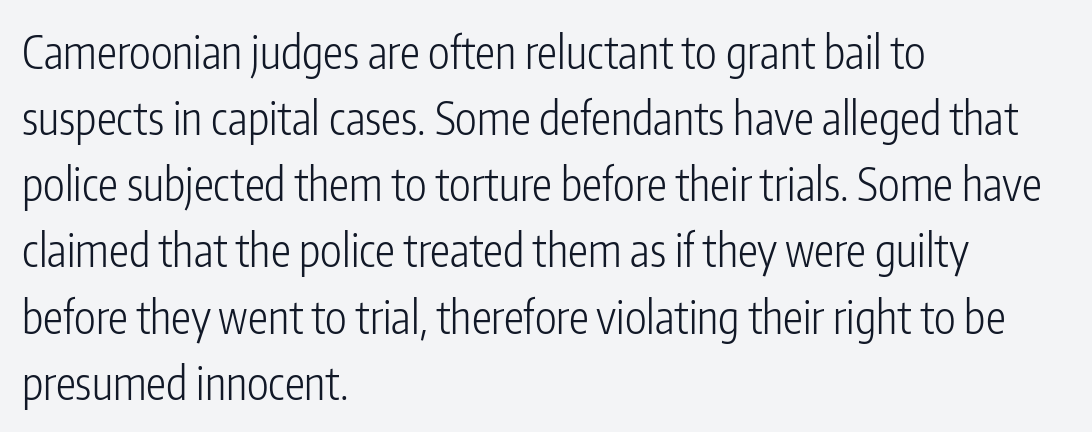
Inter-character spacing is left at the font's built-in metrics. The lines in this sample share a left origin and differ only in where they stop. Do the characters align in a grid? No, the font is proportional. On a weight scale, this lands at 450 or below. Regular leading. Rule under the text: the space is simply empty.
